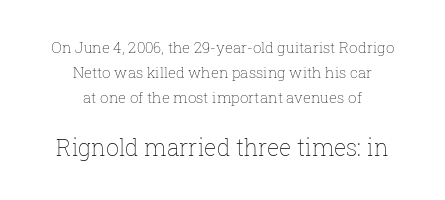
One-word summary of the alignment: center. Students, observe: this is what conventionally led text looks like. Is the stroke heavy? The answer is a plain regular-or-lighter. These lines were composed using upright roman letters. Nobody touched the tracking dial on this one. The second block has been scaled up relative to the first.
